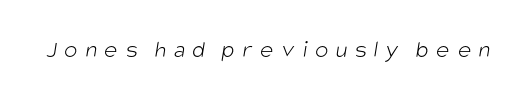
{"bold": "no", "underline": "no", "letter_spacing": "wide", "letter_spacing_em": 0.3, "glyph_px": 25}
